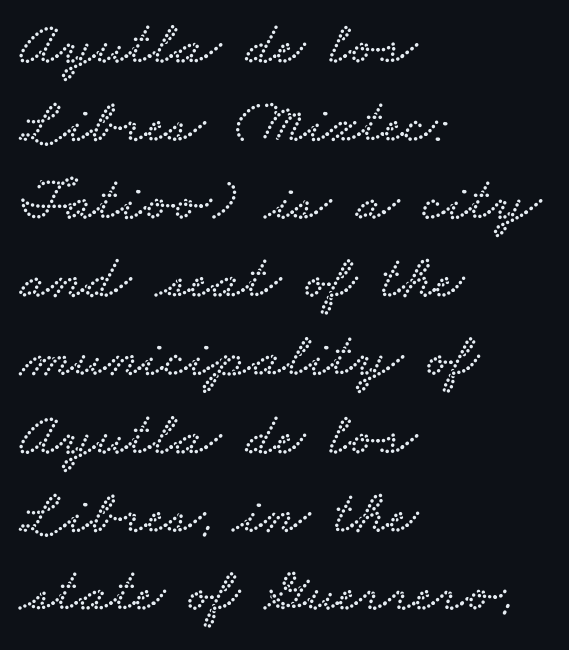
{"serif": "yes", "width": "wide", "stroke_contrast": "low", "x_height": "small", "monospaced": "no", "underline": "no", "align": "left", "line_spacing": "normal", "line_spacing_ratio": 1.26, "letter_spacing": "normal", "letter_spacing_em": 0.0, "glyph_px": 62}
